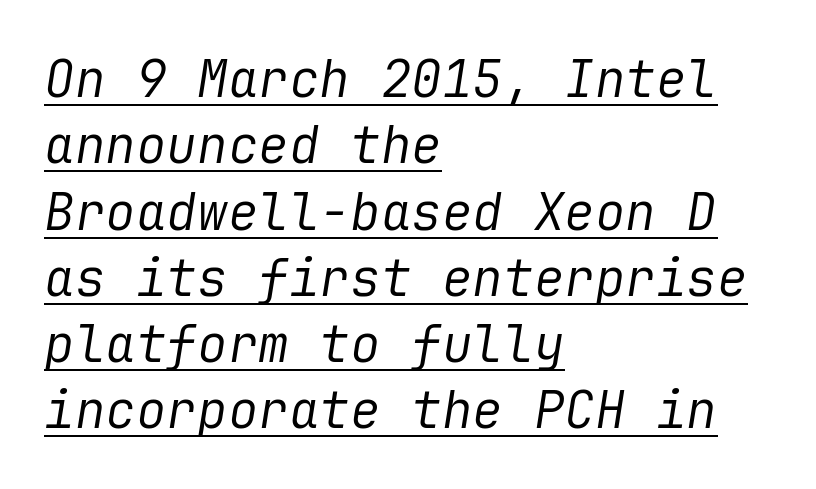
The image shows 51 px regular-weight type, italic (leaning right); set left-aligned, normal line spacing (1.3x), normal letter spacing, underlined; low stroke contrast and a medium x-height.
